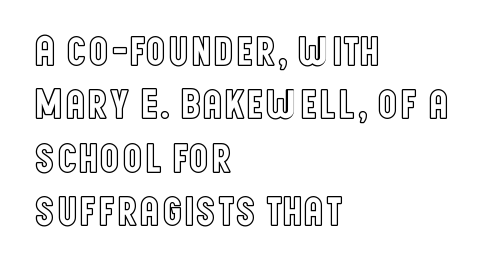
Q: Is the text italic (slanted)? A: No, it is upright.
Q: Is the text underlined? A: No.
Q: How is the paragraph aligned? A: Left-aligned.
Q: Is the spacing between letters normal or unusually wide? A: Normal.
Q: Is the spacing between lines tight, normal or loose? A: Normal.
Q: Width (condensed, normal, or wide)? A: Condensed.
Q: x-height? A: Large.
Q: Monospaced? A: No.
